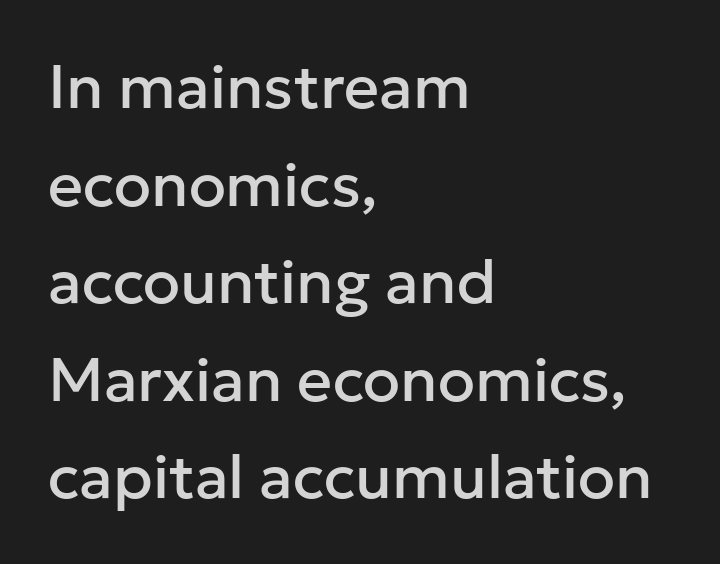
Q: Is the text italic (slanted)? A: No, it is upright.
Q: Is the typeface a serif or a sans-serif typeface? A: Sans-serif.
Q: Is the text underlined? A: No.
Q: How is the paragraph aligned? A: Left-aligned.
Q: Is the spacing between letters normal or unusually wide? A: Normal.
Q: Is the spacing between lines tight, normal or loose? A: Normal.
Q: Width (condensed, normal, or wide)? A: Normal.
Q: Stroke contrast? A: Low.
Q: x-height? A: Medium.
Q: Monospaced? A: No.
